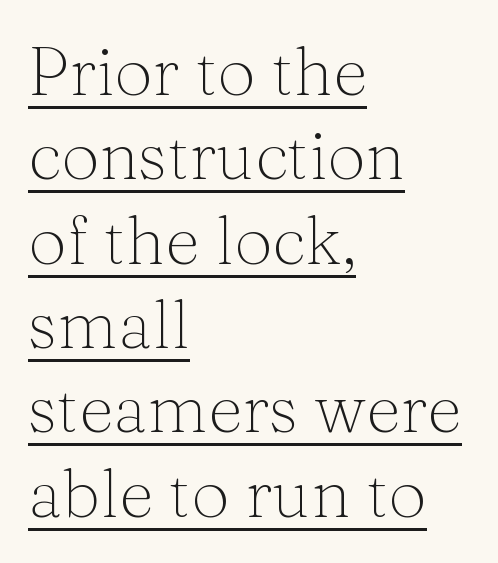
{"serif": "yes", "italic": "no", "bold": "no", "weight": "light", "width": "normal", "stroke_contrast": "medium", "x_height": "medium", "monospaced": "no", "underline": "yes", "align": "left", "line_spacing_ratio": 1.24, "letter_spacing": "normal", "letter_spacing_em": 0.0, "glyph_px": 68}
